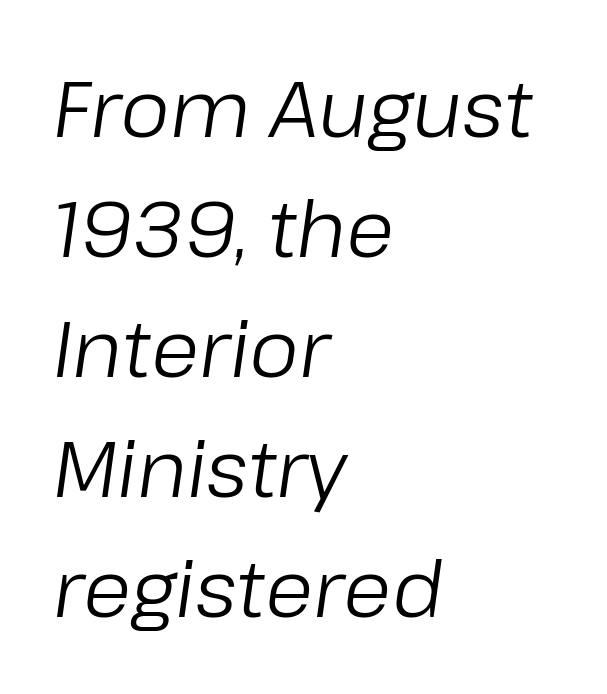
{"italic": "yes", "lean": "right", "slant_degrees": 8, "bold": "no", "weight": "regular", "width": "normal", "stroke_contrast": "low", "x_height": "medium", "monospaced": "no", "underline": "no", "align": "left", "line_spacing": "normal", "line_spacing_ratio": 1.54, "letter_spacing": "normal", "letter_spacing_em": 0.0, "glyph_px": 78}
